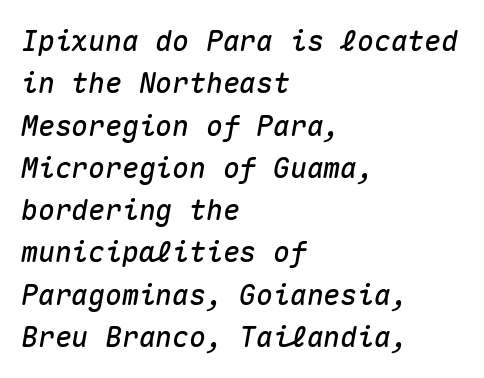
Yep, that's italic — everything's leaning. Normally led — the rows are evenly, conventionally spaced. Notice how the passage keeps a crisp vertical edge on the left only. Observe the ordinary spacing: letters are neighbours, not strangers. Here the designer chose a console-style face with uniform glyph widths. A clean baseline with only descenders dipping below it.
